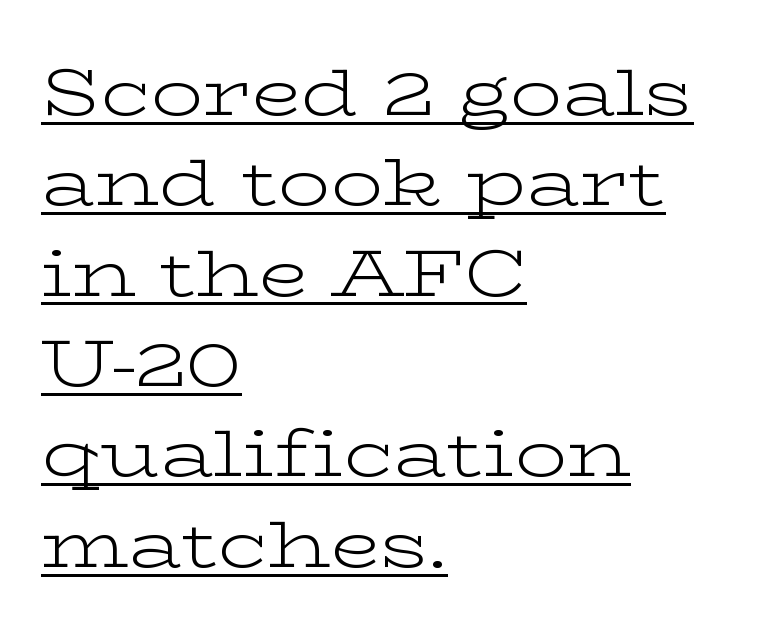
The image shows 65 px light, wide serif type, upright; set left-aligned, normal line spacing (1.39x), normal letter spacing, underlined; low stroke contrast and a medium x-height.
